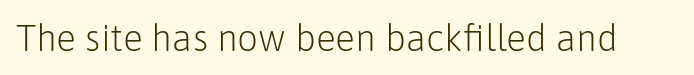
The image shows 37 px light sans-serif type, upright; set normal letter spacing, not underlined; low stroke contrast and a medium x-height.
